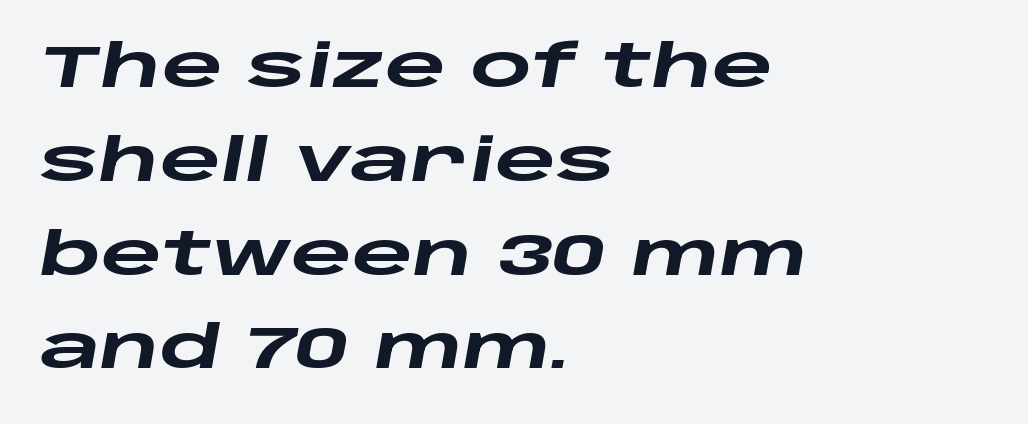
The paragraph shown leans on its left margin. When letters slant like this, we call the style italic. Vertical spacing — default. The space directly below the letters is spotless.
